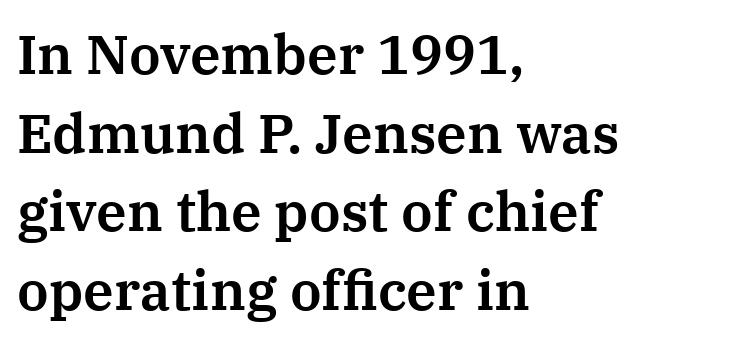
The image shows 55 px serif type, upright; set left-aligned, normal line spacing (1.43x), normal letter spacing, not underlined; medium stroke contrast and a medium x-height.
